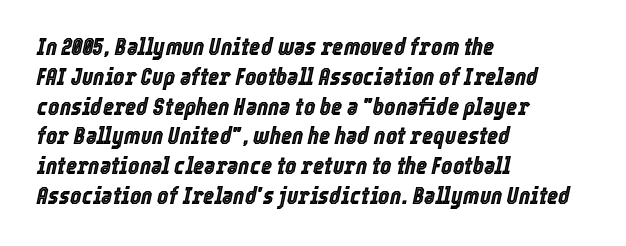
When letters slant like this, we call the style italic. Tracking here is standard; glyphs follow each other at the usual distance. Layout note: lines flush left. Beneath every word, the page is bare.
